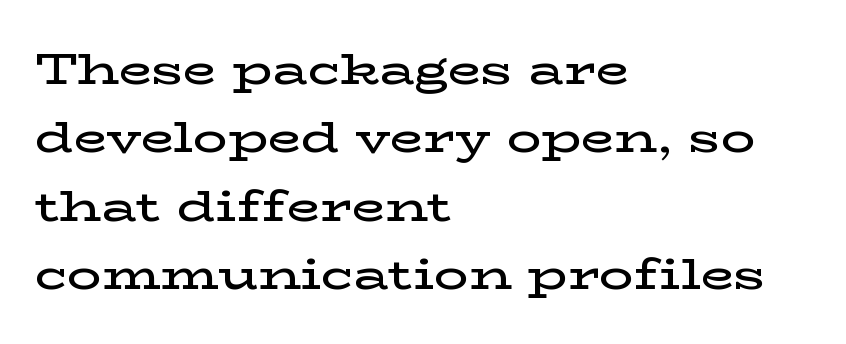
Q: Is the text bold? A: Semi-bold.
Q: Is the text italic (slanted)? A: No, it is upright.
Q: Is the typeface a serif or a sans-serif typeface? A: Serif.
Q: Is the text underlined? A: No.
Q: How is the paragraph aligned? A: Left-aligned.
Q: Is the spacing between letters normal or unusually wide? A: Normal.
Q: Is the spacing between lines tight, normal or loose? A: Normal.
Q: Width (condensed, normal, or wide)? A: Wide.
Q: Stroke contrast? A: Low.
Q: x-height? A: Medium.
Q: Monospaced? A: No.
